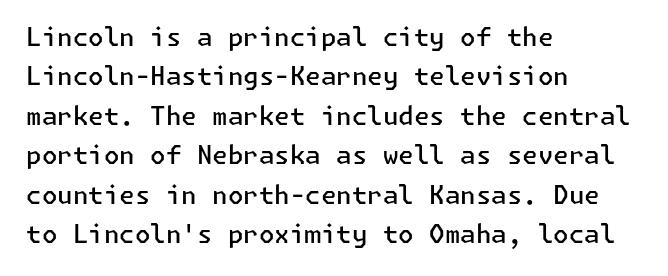
{"italic": "no", "bold": "semi", "underline": "no", "align": "left", "line_spacing": "normal", "line_spacing_ratio": 1.58, "letter_spacing": "normal", "letter_spacing_em": 0.0, "glyph_px": 25}
